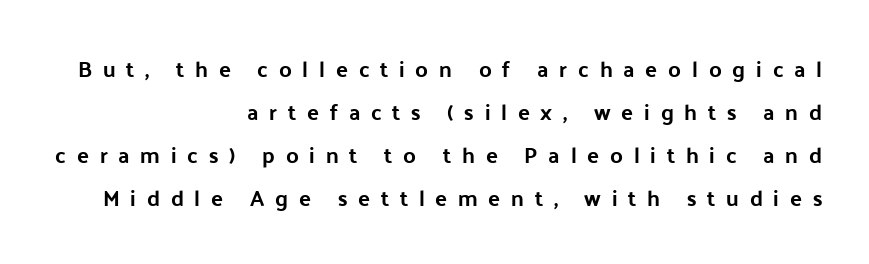
{"italic": "no", "bold": "yes", "underline": "no", "align": "right", "line_spacing": "loose", "line_spacing_ratio": 1.95, "letter_spacing": "wide", "letter_spacing_em": 0.49, "glyph_px": 22}
